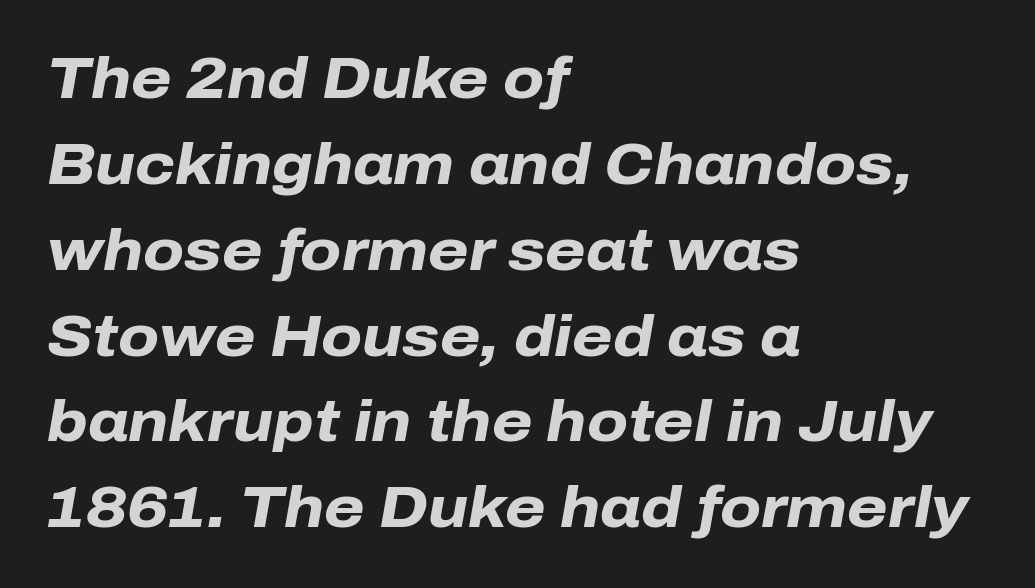
{"italic": "yes", "lean": "right", "slant_degrees": 10, "bold": "yes", "weight": "heavy", "width": "normal", "stroke_contrast": "low", "x_height": "medium", "monospaced": "no", "underline": "no", "align": "left", "line_spacing": "normal", "line_spacing_ratio": 1.48, "letter_spacing": "normal", "letter_spacing_em": 0.0, "glyph_px": 58}
